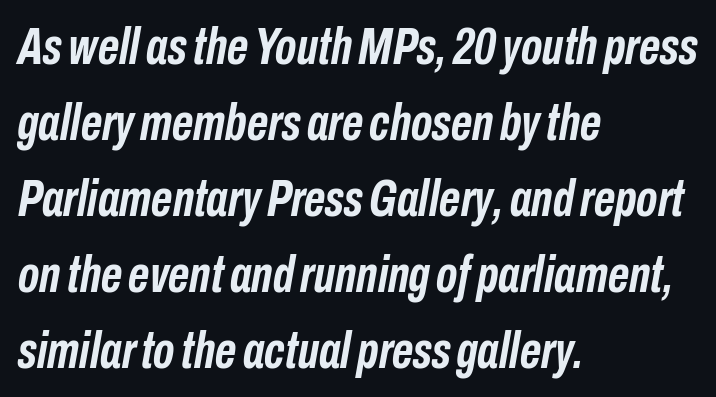
The image shows 52 px semibold, condensed type, italic (leaning right); set left-aligned, normal line spacing (1.46x), normal letter spacing, not underlined; low stroke contrast and a medium x-height.
